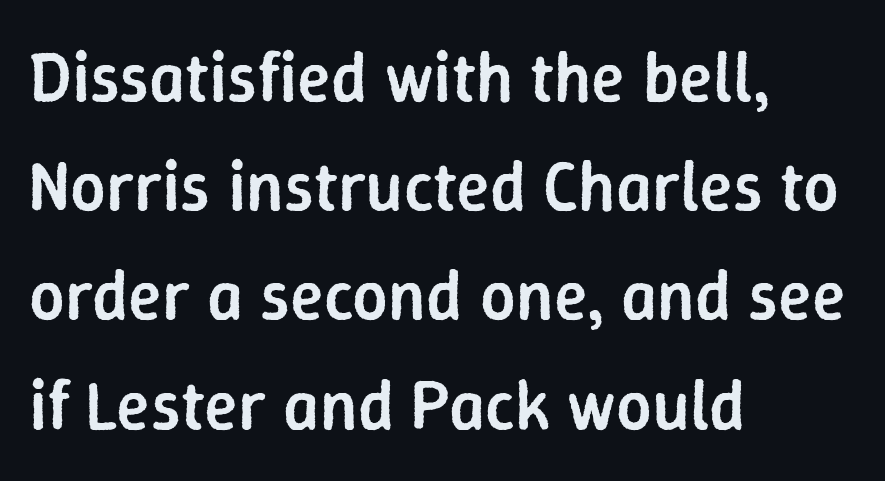
Firm but not heavy-handed strokes: this text is semibold. Honestly, the row spacing looks completely unremarkable. Lines of text with bare space underneath. The specimen reads as upright at a glance.
